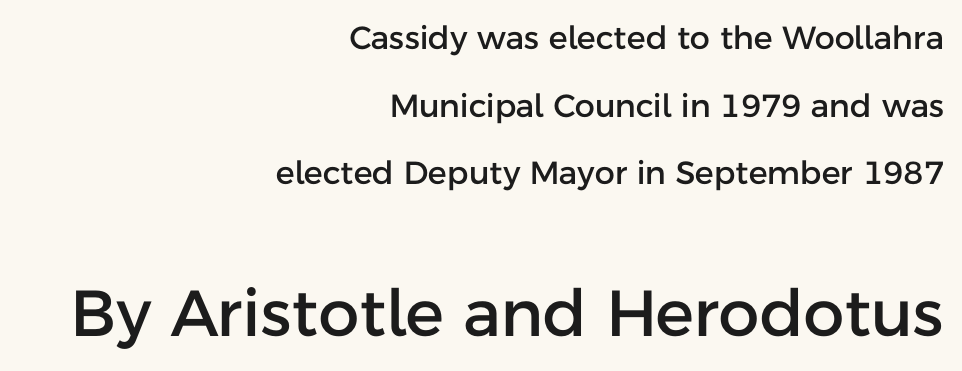
Looks like regular typesetting: each glyph gets only the width it needs. Caption: multi-line text, flush right, ragged left. This sample trades compactness for vertical openness between lines. To sum up the face: it is a sans, with no serifs. Tracking here is standard; glyphs follow each other at the usual distance.
